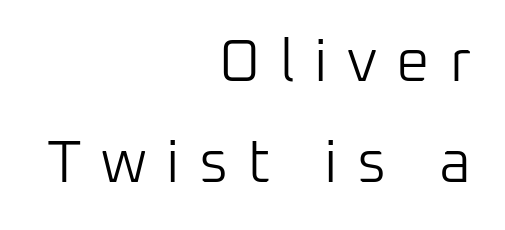
{"serif": "no", "italic": "no", "bold": "no", "weight": "light", "width": "normal", "stroke_contrast": "low", "x_height": "medium", "monospaced": "no", "underline": "no", "align": "right", "line_spacing_ratio": 1.72, "letter_spacing": "wide", "letter_spacing_em": 0.33, "glyph_px": 59}
